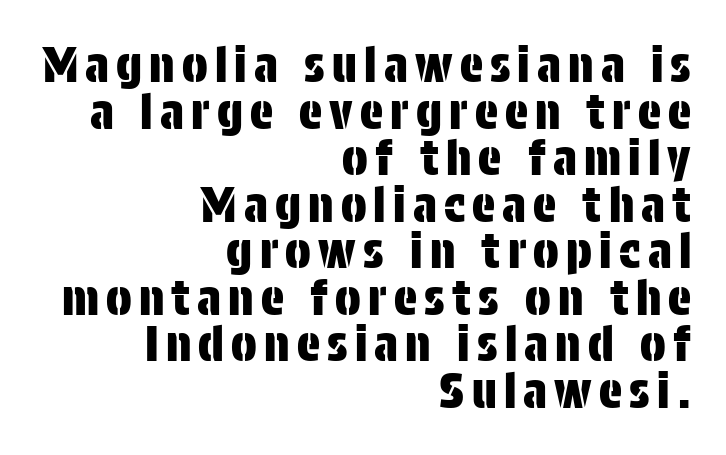
The image shows 48 px condensed sans-serif type, upright; set right-aligned, tight line spacing (0.97x), not underlined; low stroke contrast and a large x-height.
